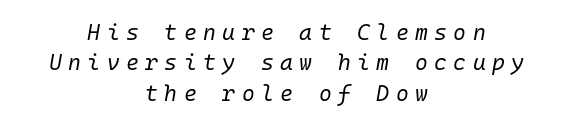
Q: Is the text bold? A: No.
Q: Is the text italic (slanted)? A: Yes, it leans right by about 10 degrees.
Q: Is the text underlined? A: No.
Q: How is the paragraph aligned? A: Centered.
Q: Is the spacing between letters normal or unusually wide? A: Unusually wide.
Q: Is the spacing between lines tight, normal or loose? A: Normal.
